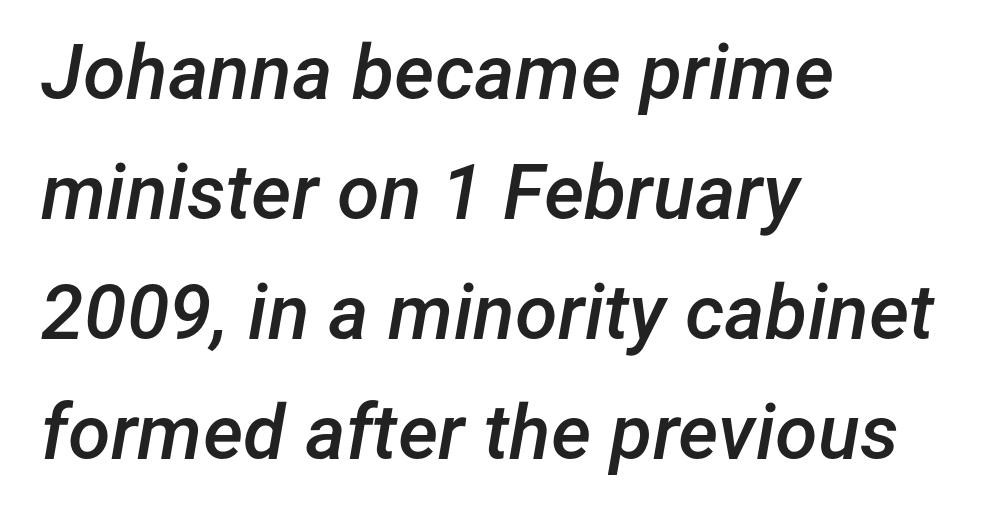
{"italic": "yes", "lean": "right", "slant_degrees": 12, "bold": "semi", "weight": "semibold", "width": "normal", "stroke_contrast": "low", "x_height": "medium", "monospaced": "no", "underline": "no", "align": "left", "line_spacing": "normal", "line_spacing_ratio": 1.56, "letter_spacing": "normal", "letter_spacing_em": 0.0, "glyph_px": 77}
